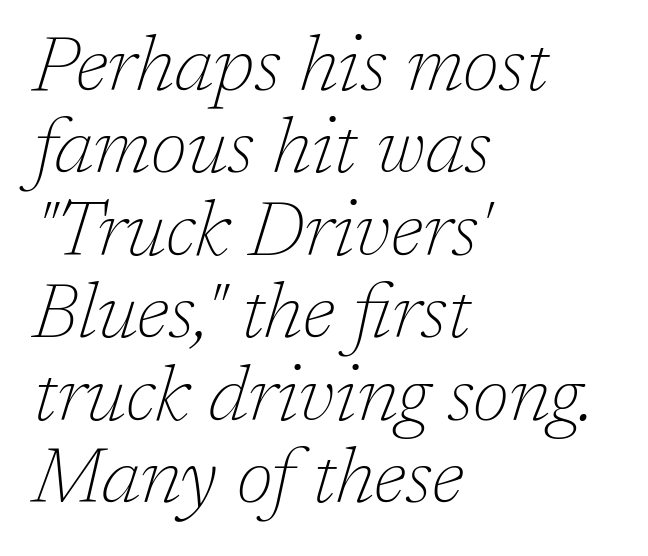
The image shows 77 px thin serif type, italic (leaning right); set left-aligned, tight line spacing (1.07x), normal letter spacing, not underlined; low stroke contrast and a medium x-height.
